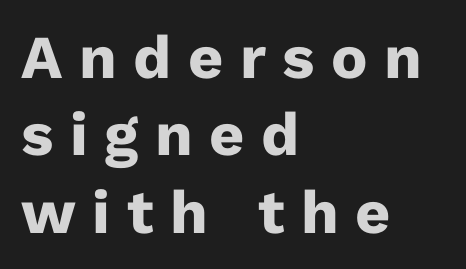
{"serif": "no", "italic": "no", "bold": "yes", "weight": "heavy", "width": "normal", "stroke_contrast": "low", "x_height": "medium", "monospaced": "no", "underline": "no", "align": "left", "line_spacing": "normal", "line_spacing_ratio": 1.27, "letter_spacing": "wide", "letter_spacing_em": 0.27, "glyph_px": 61}
